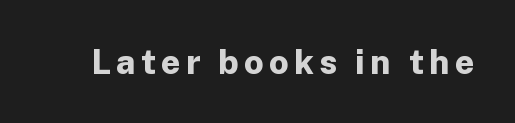
Q: Is the text bold? A: Yes.
Q: Is the text italic (slanted)? A: No, it is upright.
Q: Is the typeface a serif or a sans-serif typeface? A: Sans-serif.
Q: Is the text underlined? A: No.
Q: Width (condensed, normal, or wide)? A: Normal.
Q: Stroke contrast? A: Low.
Q: x-height? A: Medium.
Q: Monospaced? A: No.
